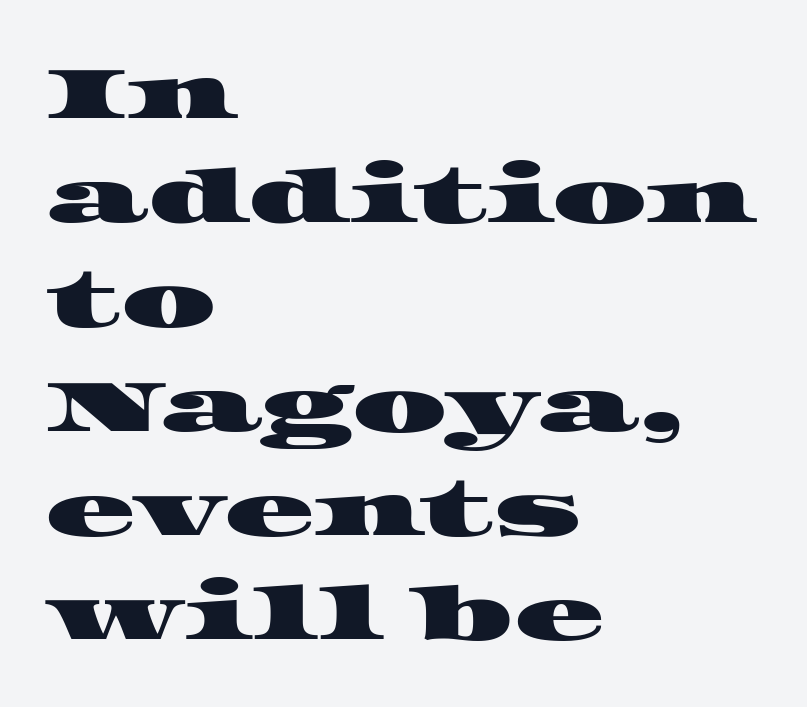
Q: Is the typeface a serif or a sans-serif typeface? A: Serif.
Q: Is the text underlined? A: No.
Q: How is the paragraph aligned? A: Left-aligned.
Q: Is the spacing between letters normal or unusually wide? A: Normal.
Q: Is the spacing between lines tight, normal or loose? A: Normal.
Q: Width (condensed, normal, or wide)? A: Wide.
Q: Stroke contrast? A: High.
Q: x-height? A: Large.
Q: Monospaced? A: No.
